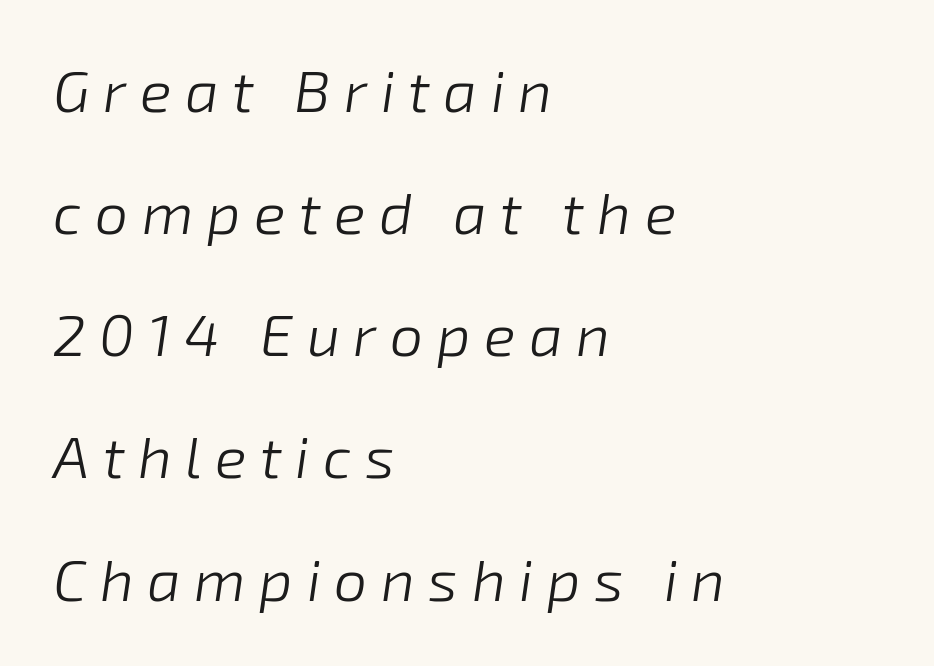
The image shows 59 px light type, italic (leaning right); set left-aligned, loose line spacing (2.07x), unusually wide letter spacing (+0.23 em), not underlined; low stroke contrast and a medium x-height.
